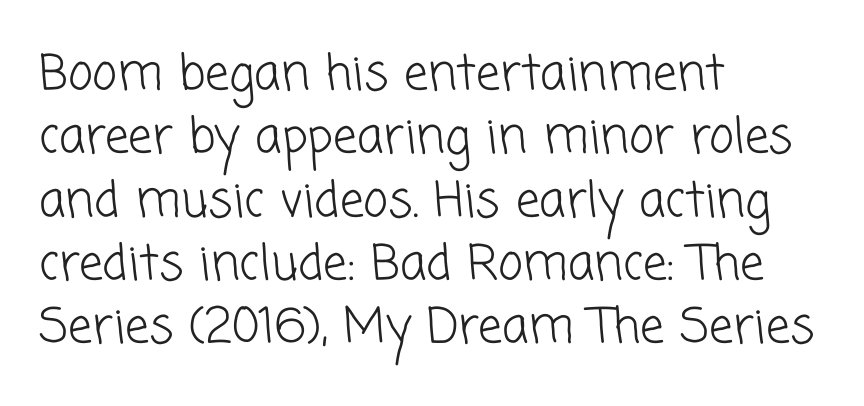
A bare baseline throughout the passage. Does extra space separate the letters? No, they use regular spacing. The face used here is proportionally spaced, like ordinary book or web type. The font is comparable to plain body text, perhaps lighter.
